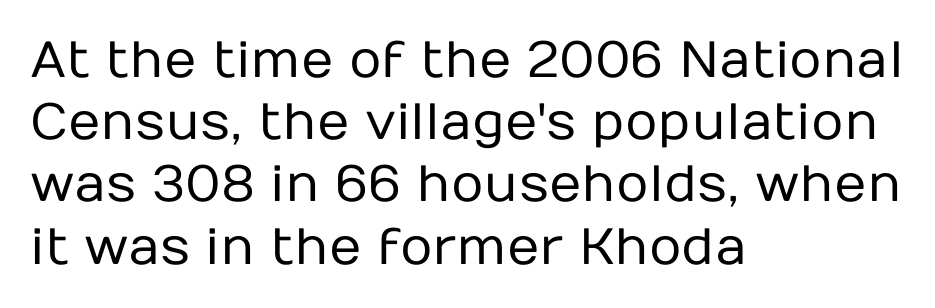
Q: Is the text bold? A: No.
Q: Is the text italic (slanted)? A: No, it is upright.
Q: Is the typeface a serif or a sans-serif typeface? A: Sans-serif.
Q: Is the text underlined? A: No.
Q: How is the paragraph aligned? A: Left-aligned.
Q: Is the spacing between letters normal or unusually wide? A: Normal.
Q: Width (condensed, normal, or wide)? A: Normal.
Q: Stroke contrast? A: Low.
Q: x-height? A: Medium.
Q: Monospaced? A: No.
